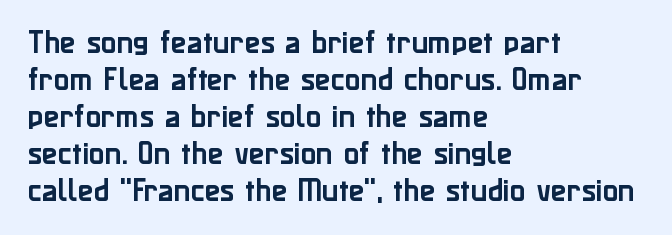
Q: Is the text italic (slanted)? A: No, it is upright.
Q: Is the text underlined? A: No.
Q: How is the paragraph aligned? A: Left-aligned.
Q: Is the spacing between letters normal or unusually wide? A: Normal.
Q: Is the spacing between lines tight, normal or loose? A: Normal.
